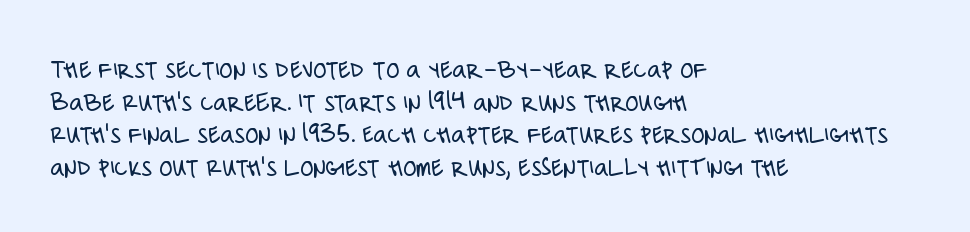
Q: Is the text bold? A: No.
Q: Is the text italic (slanted)? A: No, it is upright.
Q: Is the text underlined? A: No.
Q: How is the paragraph aligned? A: Left-aligned.
Q: Is the spacing between letters normal or unusually wide? A: Normal.
